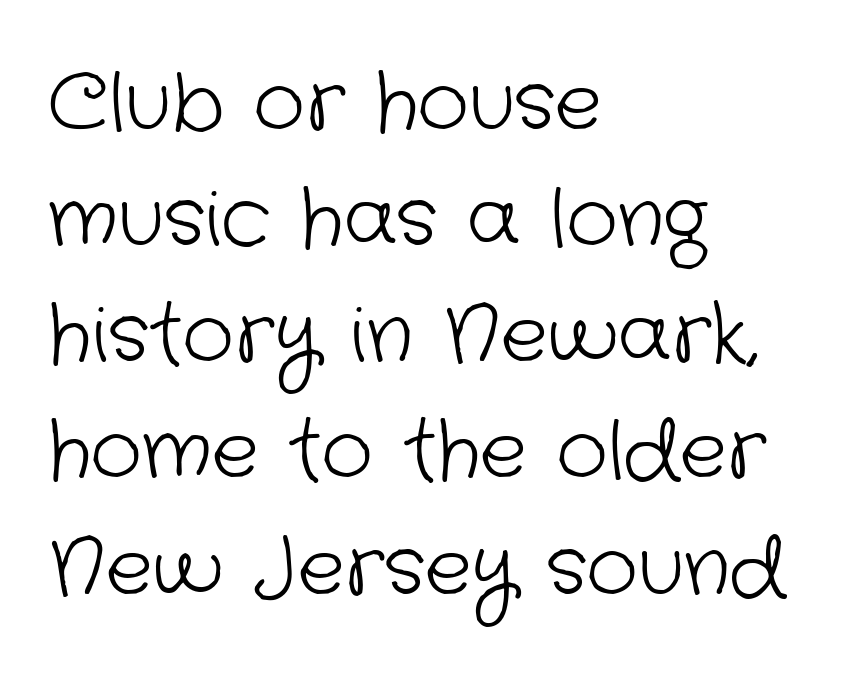
{"serif": "no", "bold": "no", "weight": "light", "width": "normal", "stroke_contrast": "low", "x_height": "medium", "monospaced": "no", "underline": "no", "align": "left", "line_spacing": "normal", "line_spacing_ratio": 1.47, "letter_spacing": "normal", "letter_spacing_em": 0.0, "glyph_px": 79}
